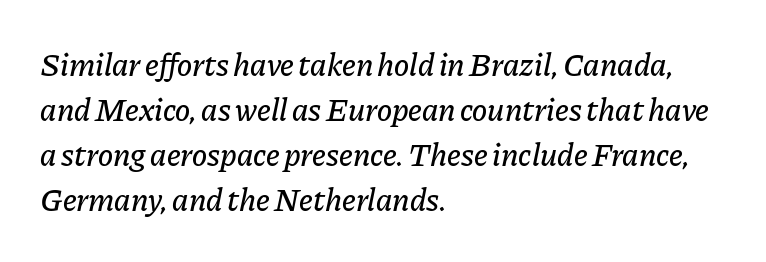
The face used here is proportionally spaced, like ordinary book or web type. Default kerning and tracking; the words read as compact shapes. Reading down the block, your eye returns to a fixed left position each line. Unmarked baselines from the first word to the last.
